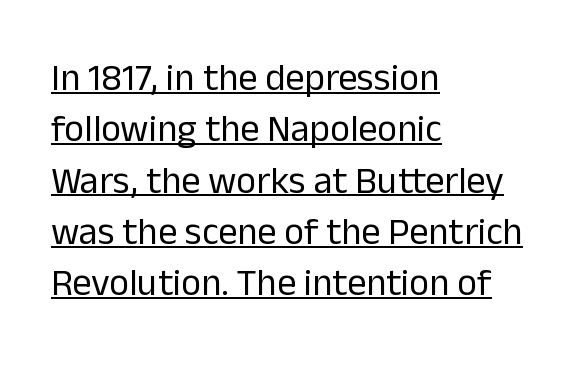
Q: Is the text bold? A: No.
Q: Is the text italic (slanted)? A: No, it is upright.
Q: Is the typeface a serif or a sans-serif typeface? A: Sans-serif.
Q: Is the text underlined? A: Yes.
Q: How is the paragraph aligned? A: Left-aligned.
Q: Is the spacing between letters normal or unusually wide? A: Normal.
Q: Is the spacing between lines tight, normal or loose? A: Normal.
Q: Width (condensed, normal, or wide)? A: Normal.
Q: Stroke contrast? A: Low.
Q: x-height? A: Medium.
Q: Monospaced? A: No.
